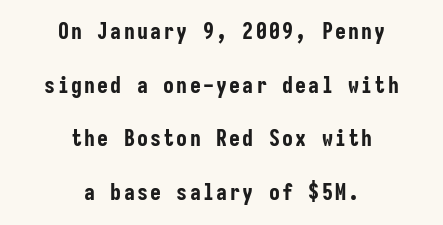
Compared with an ordinary text face, these strokes are far heavier — a full bold. The block of text is sparse from top to bottom, with ample space between rows. If you folded the block vertically in half, each line would mirror itself in length. Decoration check: the copy has no underline.
